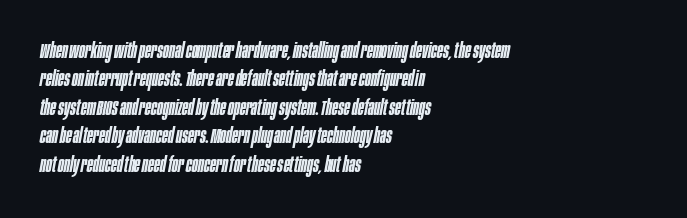
The image shows 22 px text type, italic (leaning right); set left-aligned, normal line spacing (1.29x), normal letter spacing, not underlined.
